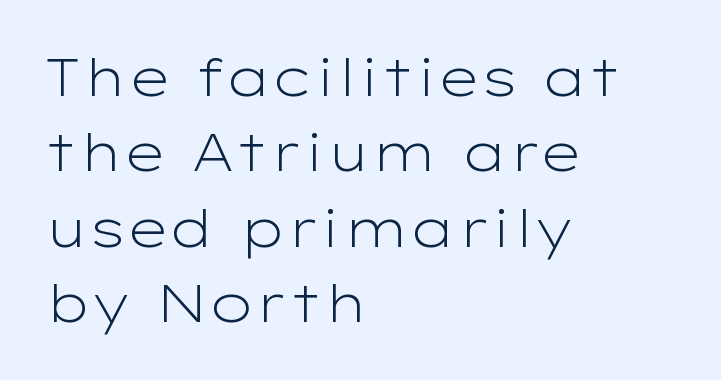
{"serif": "no", "italic": "no", "bold": "no", "weight": "light", "width": "wide", "stroke_contrast": "low", "x_height": "medium", "monospaced": "no", "underline": "no", "align": "left", "line_spacing": "normal", "line_spacing_ratio": 1.45, "letter_spacing": "normal", "letter_spacing_em": 0.0, "glyph_px": 52}
